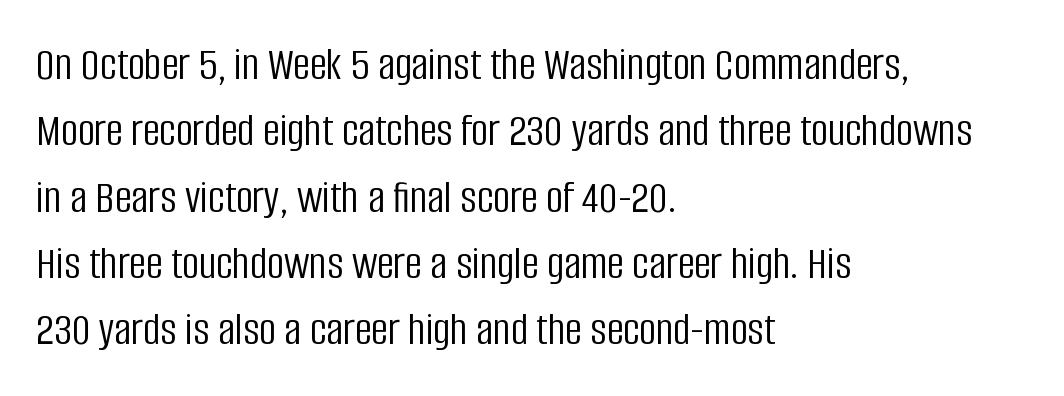
Q: Is the text bold? A: No.
Q: Is the text italic (slanted)? A: No, it is upright.
Q: Is the typeface a serif or a sans-serif typeface? A: Sans-serif.
Q: Is the text underlined? A: No.
Q: How is the paragraph aligned? A: Left-aligned.
Q: Is the spacing between letters normal or unusually wide? A: Normal.
Q: Is the spacing between lines tight, normal or loose? A: Normal.
Q: Width (condensed, normal, or wide)? A: Condensed.
Q: Stroke contrast? A: Low.
Q: x-height? A: Large.
Q: Monospaced? A: No.
